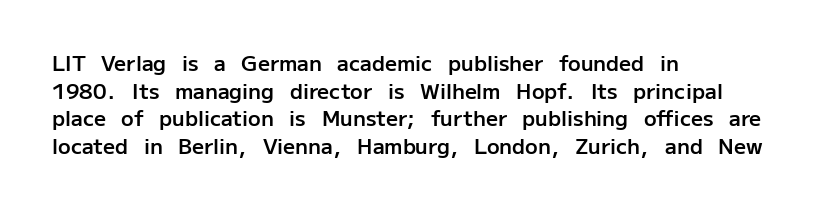
These words are printed semibold, heavier than regular yet not bold. Does the lettering tilt? It doesn't — this is upright. The area under the type is left untouched. Alignment: flush left.
